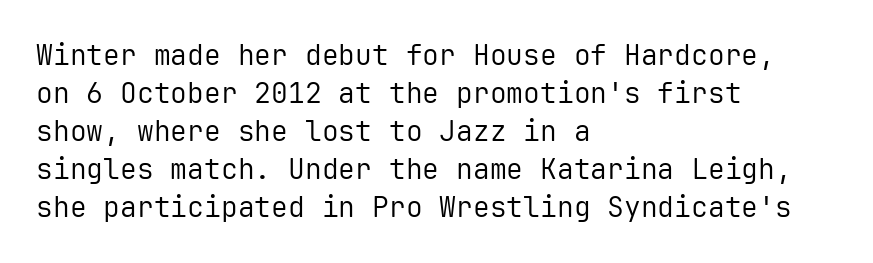
Q: Is the text bold? A: No.
Q: Is the text italic (slanted)? A: No, it is upright.
Q: Is the typeface a serif or a sans-serif typeface? A: Sans-serif.
Q: Is the text underlined? A: No.
Q: How is the paragraph aligned? A: Left-aligned.
Q: Is the spacing between letters normal or unusually wide? A: Normal.
Q: Is the spacing between lines tight, normal or loose? A: Normal.
Q: Width (condensed, normal, or wide)? A: Normal.
Q: Stroke contrast? A: Low.
Q: x-height? A: Medium.
Q: Monospaced? A: Yes.
